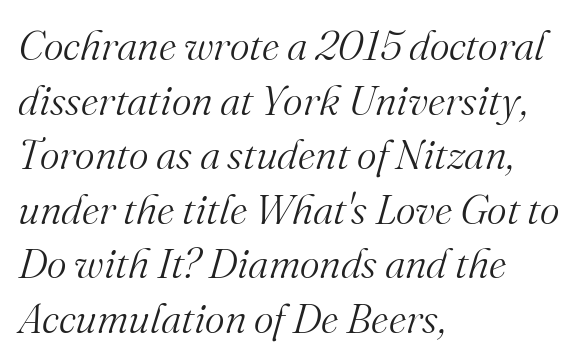
{"serif": "yes", "italic": "yes", "lean": "right", "slant_degrees": 16, "bold": "no", "weight": "light", "width": "normal", "stroke_contrast": "medium", "x_height": "small", "monospaced": "no", "underline": "no", "align": "left", "line_spacing": "normal", "line_spacing_ratio": 1.3, "letter_spacing": "normal", "letter_spacing_em": 0.0, "glyph_px": 42}
